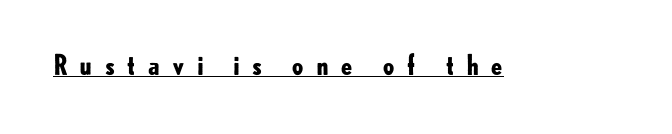
Q: Is the text bold? A: Yes.
Q: Is the text italic (slanted)? A: No, it is upright.
Q: Is the text underlined? A: Yes.
Q: Is the spacing between letters normal or unusually wide? A: Unusually wide.
